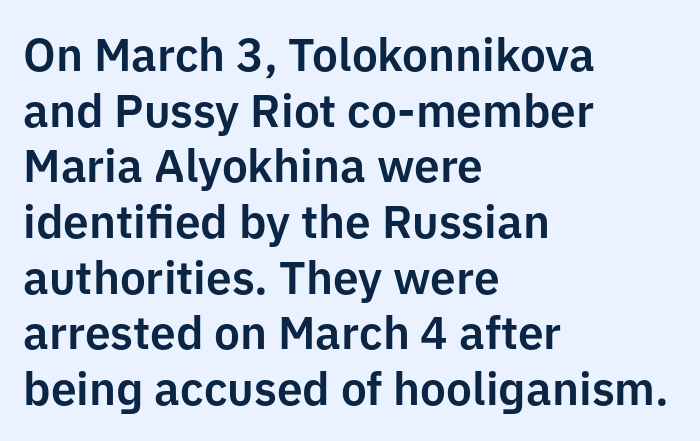
{"serif": "no", "italic": "no", "width": "normal", "stroke_contrast": "low", "x_height": "medium", "monospaced": "no", "underline": "no", "align": "left", "line_spacing_ratio": 1.21, "letter_spacing": "normal", "letter_spacing_em": 0.0, "glyph_px": 46}
